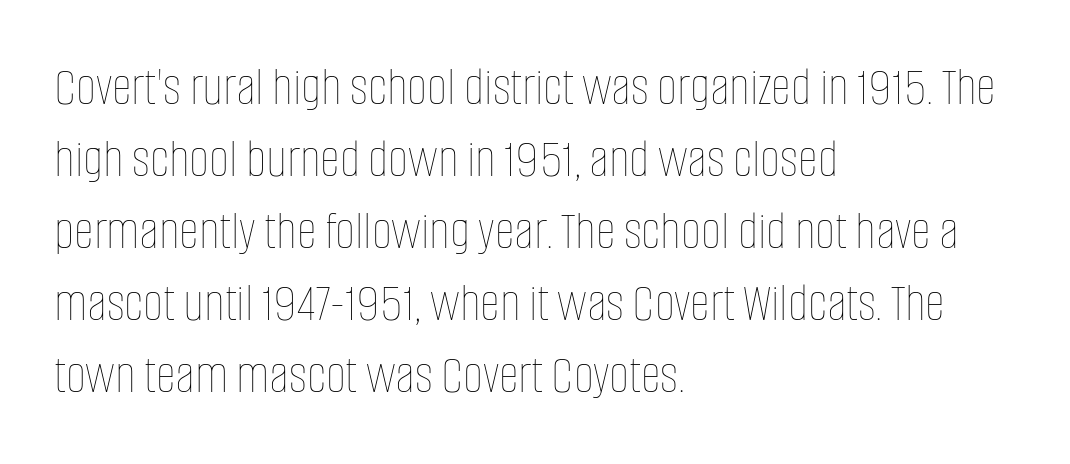
{"italic": "no", "bold": "no", "weight": "thin", "width": "condensed", "stroke_contrast": "low", "x_height": "large", "monospaced": "no", "underline": "no", "align": "left", "line_spacing": "normal", "line_spacing_ratio": 1.31, "letter_spacing": "normal", "letter_spacing_em": 0.0, "glyph_px": 55}
